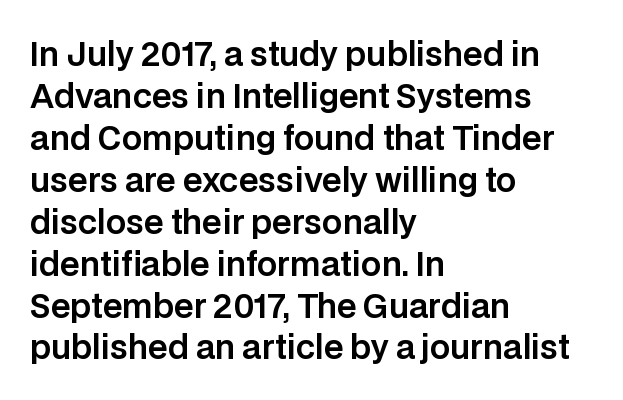
The horizontal fit of the characters is conventional and even. The lettering holds an erect, upright posture throughout. Compared with typical paragraphs, the rows here are spaced about the same. You could not count columns in this text — the font is proportionally spaced. Underline: absent. Each letter's strokes conclude bluntly, with no projecting serifs.
